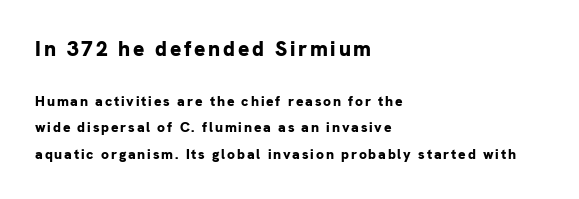
{"italic": "no", "bold": "yes", "underline": "no", "align": "left", "line_spacing": "loose", "line_spacing_ratio": 1.9, "larger_block": "first", "size_ratio": 1.5, "glyph_px": 21}
